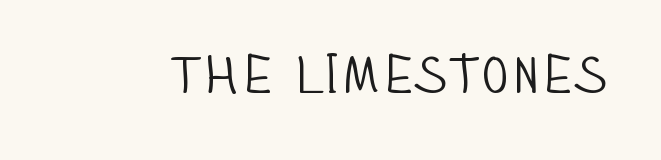
Regarding serifs, this sample does without them. Spacing verdict: proportional, widths tailored to each character. Notice how the stems are strictly vertical — no italics here. Descenders hang freely into open space. Standard letterfit; no display-style spreading of the glyphs.
